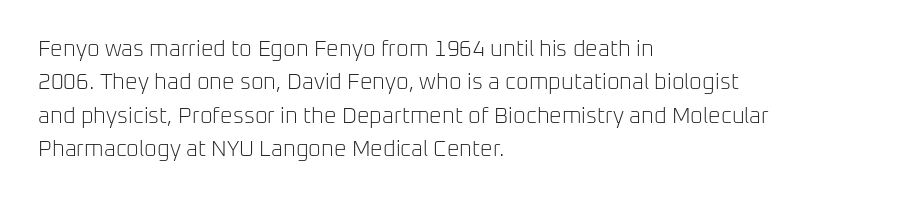
Q: Is the text bold? A: No.
Q: Is the text italic (slanted)? A: No, it is upright.
Q: Is the text underlined? A: No.
Q: How is the paragraph aligned? A: Left-aligned.
Q: Is the spacing between letters normal or unusually wide? A: Normal.
Q: Is the spacing between lines tight, normal or loose? A: Normal.
